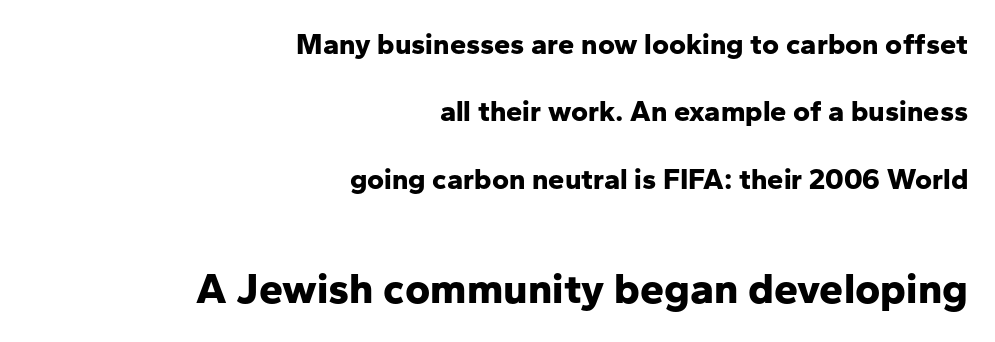
Q: Is the text bold? A: Yes.
Q: Is the text italic (slanted)? A: No, it is upright.
Q: Is the typeface a serif or a sans-serif typeface? A: Sans-serif.
Q: Is the text underlined? A: No.
Q: How is the paragraph aligned? A: Right-aligned.
Q: Is the spacing between letters normal or unusually wide? A: Normal.
Q: Is the spacing between lines tight, normal or loose? A: Loose.
Q: Which block of text is set in a larger size, the first (top) or the second (bottom)? A: The second (bottom) one.
Q: Width (condensed, normal, or wide)? A: Normal.
Q: Stroke contrast? A: Low.
Q: x-height? A: Medium.
Q: Monospaced? A: No.
